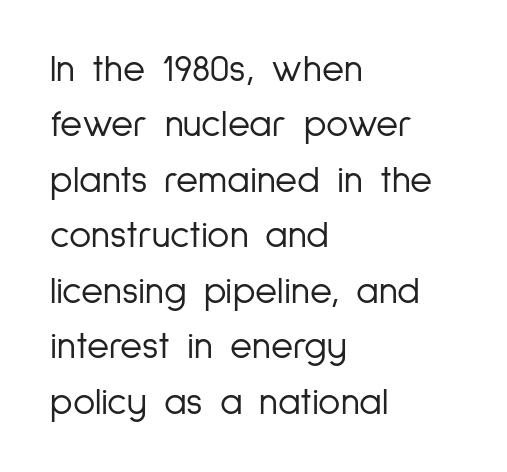
Q: Is the text bold? A: No.
Q: Is the text italic (slanted)? A: No, it is upright.
Q: Is the typeface a serif or a sans-serif typeface? A: Sans-serif.
Q: Is the text underlined? A: No.
Q: How is the paragraph aligned? A: Left-aligned.
Q: Is the spacing between letters normal or unusually wide? A: Normal.
Q: Is the spacing between lines tight, normal or loose? A: Normal.
Q: Width (condensed, normal, or wide)? A: Condensed.
Q: Stroke contrast? A: Low.
Q: x-height? A: Medium.
Q: Monospaced? A: No.
